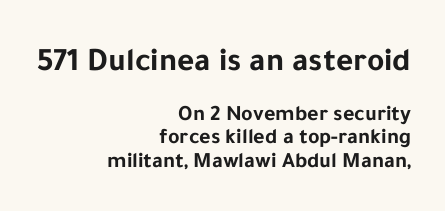
{"serif": "no", "italic": "no", "bold": "yes", "weight": "bold", "width": "normal", "stroke_contrast": "low", "x_height": "medium", "monospaced": "no", "underline": "no", "align": "right", "line_spacing": "tight", "line_spacing_ratio": 1.07, "letter_spacing": "normal", "letter_spacing_em": 0.0, "larger_block": "first", "size_ratio": 1.5, "glyph_px": 33}
